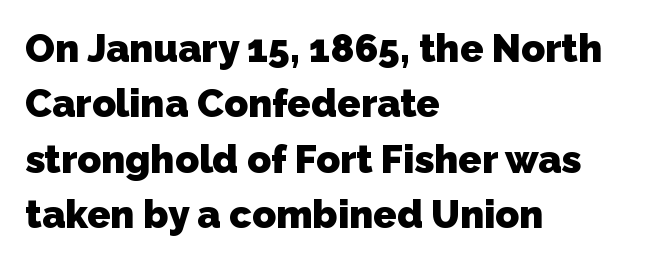
A typesetter would label this face a sans. A clean baseline with only descenders dipping below it. Baseline-to-baseline distance is the conventional proportion of letter height. This sample has the flowing, uneven cadence of proportional lettering. Notice how thick the strokes are: this is what a full bold looks like. Reading down the block, your eye returns to a fixed left position each line.
